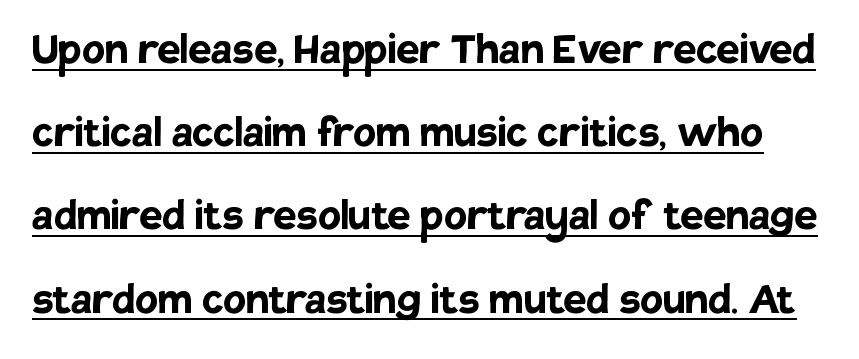
The image shows 52 px semibold sans-serif type, upright; set normal line spacing (1.6x), normal letter spacing, underlined; low stroke contrast and a large x-height.
